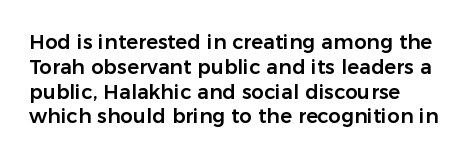
A roman cut, with each character standing at attention. The letters sit at their default tracking, neither squeezed nor spread. Compared with a centered layout, this one pins lines to the left instead. Clear beneath every line of the passage.
